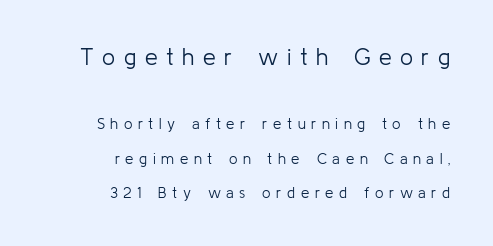
The image shows 23 px text type, upright; set right-aligned, loose line spacing (2.32x), unusually wide letter spacing (+0.37 em), not underlined; the first (top) block is 1.53x larger.
